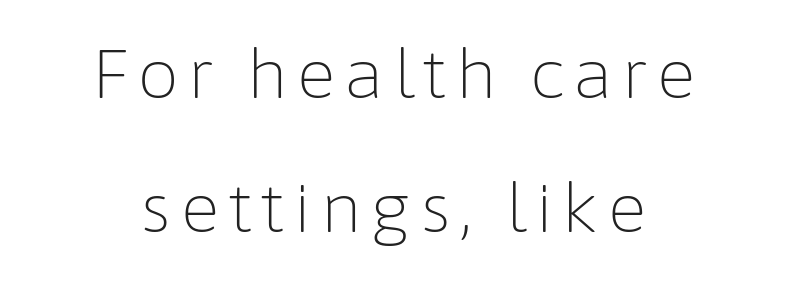
Note the varied advance widths — an 'i' is clearly narrower than an 'm'. Note: no serifs on the glyphs. The whitespace from short lines is split evenly between both sides. Italic? Not at all — the glyphs are vertical. A great deal of white space separates one row of letters from the next. The area under the type is left untouched.
